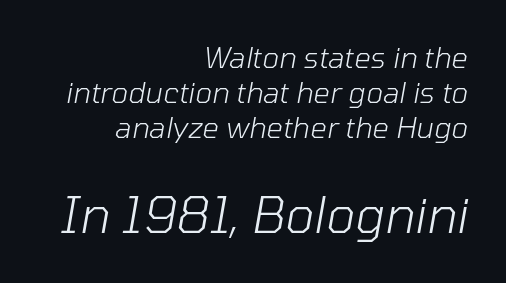
Q: Is the text bold? A: No.
Q: Is the text italic (slanted)? A: Yes, it leans right by about 10 degrees.
Q: Is the text underlined? A: No.
Q: How is the paragraph aligned? A: Right-aligned.
Q: Is the spacing between letters normal or unusually wide? A: Normal.
Q: Which block of text is set in a larger size, the first (top) or the second (bottom)? A: The second (bottom) one.
Q: Width (condensed, normal, or wide)? A: Normal.
Q: Stroke contrast? A: Low.
Q: x-height? A: Medium.
Q: Monospaced? A: No.
